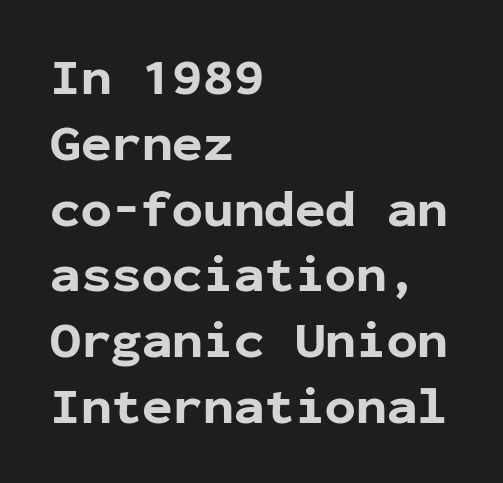
The letters carry no serifs — their stems end cleanly without finishing strokes. Weight check: bold — yes, fully. Think of a typewriter: that constant character pitch is what you see here. Teacher's note: observe the even left margin — that is flush-left alignment. Does extra space separate the letters? No, they use regular spacing. Posture: straight, roman, zero tilt.
